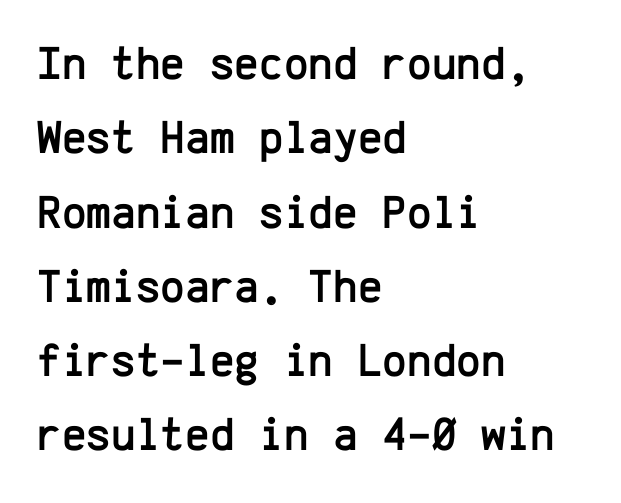
The letters sit at their default tracking, neither squeezed nor spread. The space beneath each line is pristine and unruled. These lines are set flush left with a ragged right edge. Fixed-width glyphs throughout — classic coding-font behaviour.
